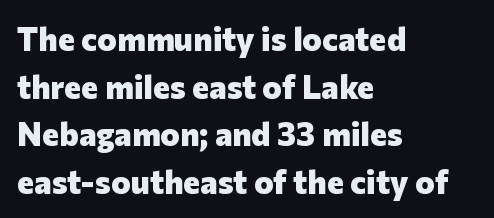
Every letter is thick-stroked: bold, no question. Nope, no serifs anywhere on these letters. The foot of each line stays bare and open. What's the leading like? Ordinary, nothing unusual. The passage shown is typed in a proportional face where columns would drift. Rendered with straight, roman letterforms.
